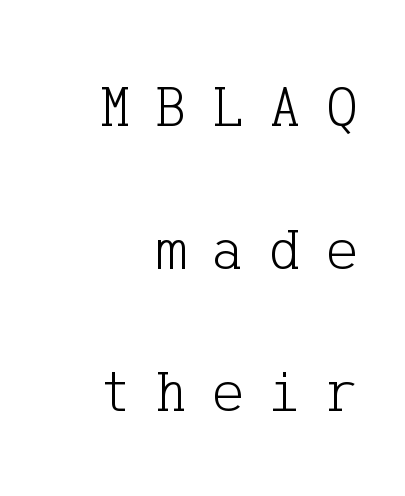
{"serif": "yes", "italic": "no", "bold": "no", "weight": "light", "width": "normal", "stroke_contrast": "low", "x_height": "medium", "underline": "no", "align": "right", "line_spacing": "loose", "line_spacing_ratio": 2.34, "letter_spacing": "wide", "letter_spacing_em": 0.4, "glyph_px": 61}
